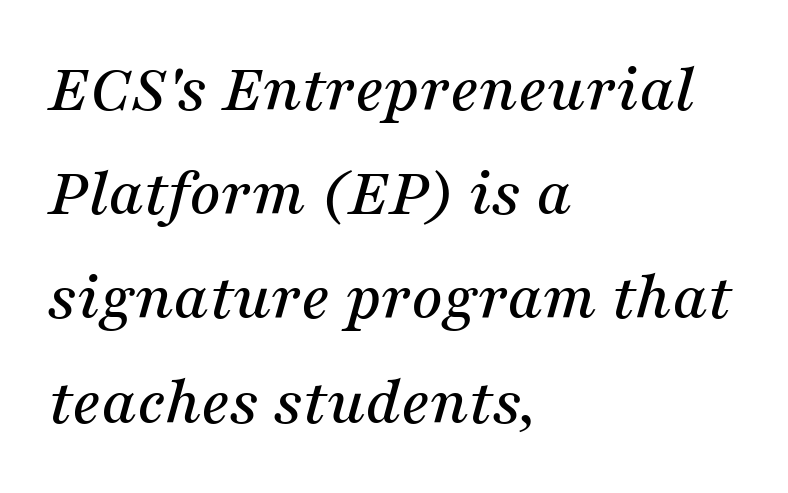
The image shows 69 px serif type, italic (leaning right); set left-aligned, normal line spacing (1.51x), normal letter spacing, not underlined; medium stroke contrast and a medium x-height.
